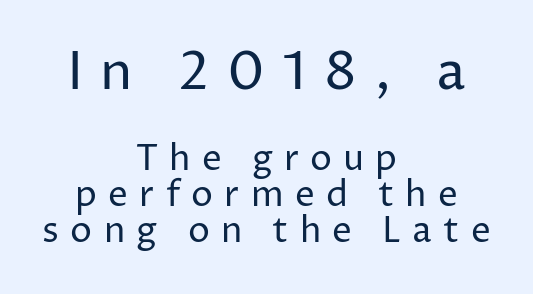
{"serif": "no", "italic": "no", "bold": "no", "weight": "regular", "width": "normal", "stroke_contrast": "low", "x_height": "medium", "monospaced": "no", "underline": "no", "align": "center", "line_spacing": "tight", "line_spacing_ratio": 1.04, "letter_spacing": "wide", "letter_spacing_em": 0.32, "larger_block": "first", "size_ratio": 1.51, "glyph_px": 53}
